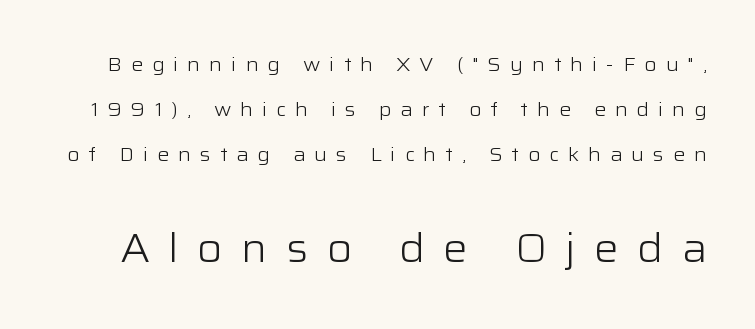
{"serif": "no", "italic": "no", "bold": "no", "weight": "light", "width": "normal", "stroke_contrast": "low", "x_height": "medium", "monospaced": "no", "underline": "no", "line_spacing": "loose", "line_spacing_ratio": 2.24, "letter_spacing": "wide", "letter_spacing_em": 0.45, "larger_block": "second", "size_ratio": 2.05, "glyph_px": 41}
